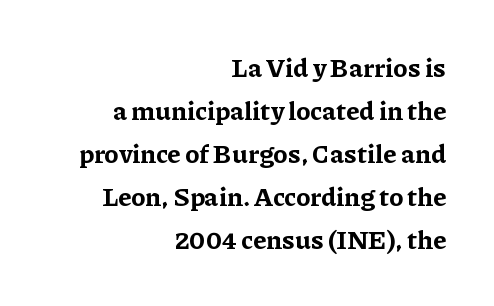
Descenders hang freely into open space. The compositor pushed each line to the right boundary. Designer's note — italics off, roman on. These lines carry a lot of weight — the face is fully bold. Observe the ordinary spacing: letters are neighbours, not strangers.
